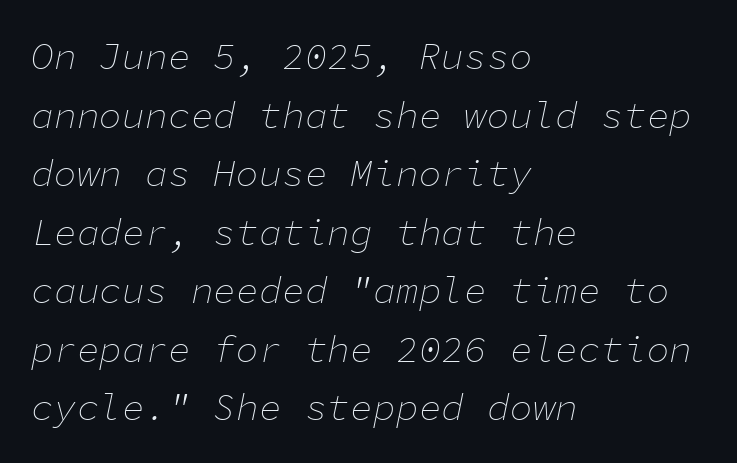
Words appear dense and cohesive because spacing is normal. Notice how the passage keeps a crisp vertical edge on the left only. An italicized treatment has been applied to the whole sample. The passage shown is typed in a monospace face where columns stay perfectly aligned. Counters stay open thanks to moderate or lighter strokes. Descenders are the only things crossing below the line.
